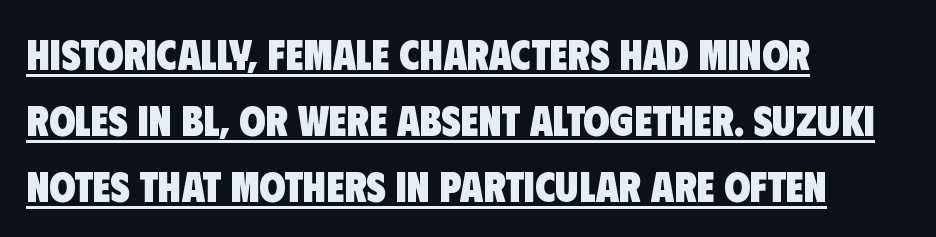
{"serif": "no", "bold": "yes", "weight": "heavy", "width": "condensed", "stroke_contrast": "low", "x_height": "large", "monospaced": "no", "underline": "yes", "align": "left", "line_spacing": "normal", "line_spacing_ratio": 1.57, "letter_spacing": "normal", "letter_spacing_em": 0.0, "glyph_px": 42}
